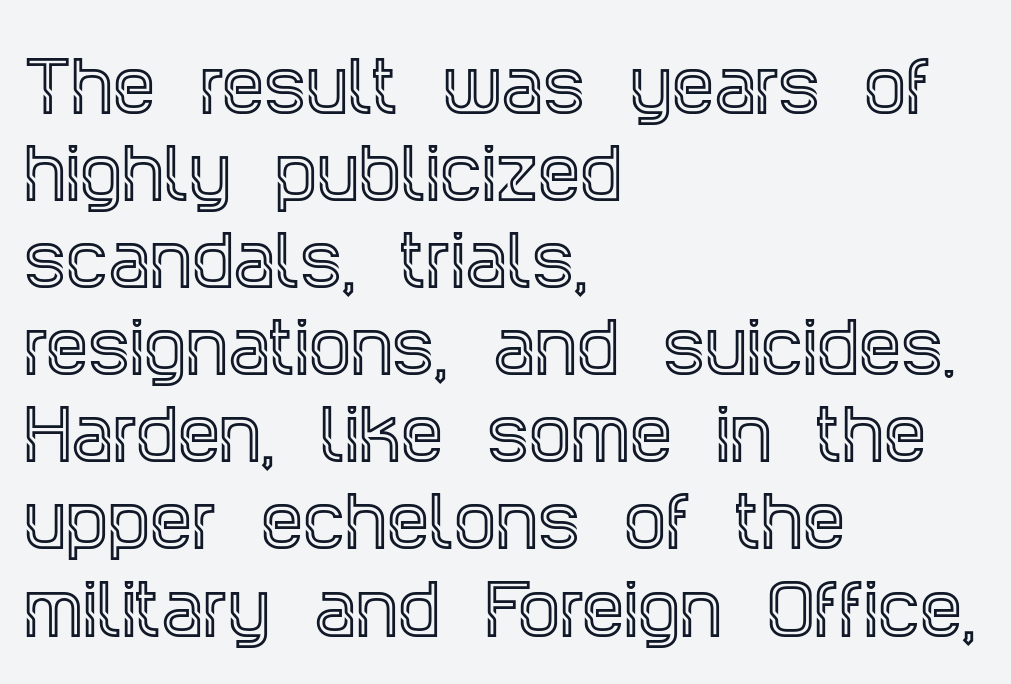
The image shows 67 px condensed serif type, upright; set left-aligned, normal line spacing (1.3x), normal letter spacing, not underlined; a large x-height.
